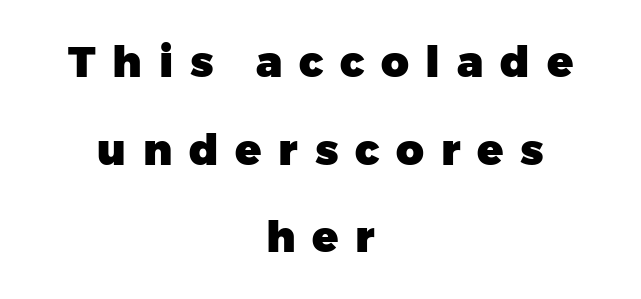
Q: Is the text bold? A: Yes.
Q: Is the text italic (slanted)? A: No, it is upright.
Q: Is the typeface a serif or a sans-serif typeface? A: Sans-serif.
Q: Is the text underlined? A: No.
Q: How is the paragraph aligned? A: Centered.
Q: Is the spacing between letters normal or unusually wide? A: Unusually wide.
Q: Is the spacing between lines tight, normal or loose? A: Loose.
Q: Width (condensed, normal, or wide)? A: Normal.
Q: Stroke contrast? A: Low.
Q: x-height? A: Medium.
Q: Monospaced? A: No.
